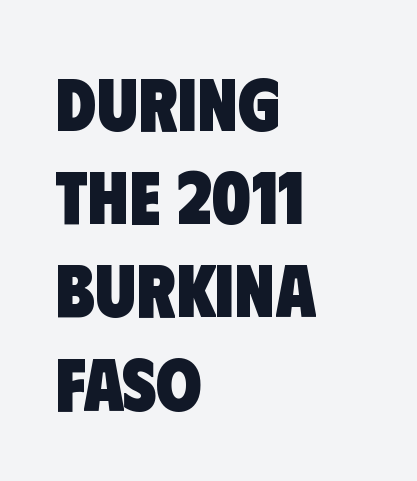
Q: Is the text bold? A: Yes.
Q: Is the typeface a serif or a sans-serif typeface? A: Sans-serif.
Q: Is the text underlined? A: No.
Q: How is the paragraph aligned? A: Left-aligned.
Q: Is the spacing between letters normal or unusually wide? A: Normal.
Q: Is the spacing between lines tight, normal or loose? A: Normal.
Q: Width (condensed, normal, or wide)? A: Condensed.
Q: Stroke contrast? A: Low.
Q: x-height? A: Large.
Q: Monospaced? A: No.
